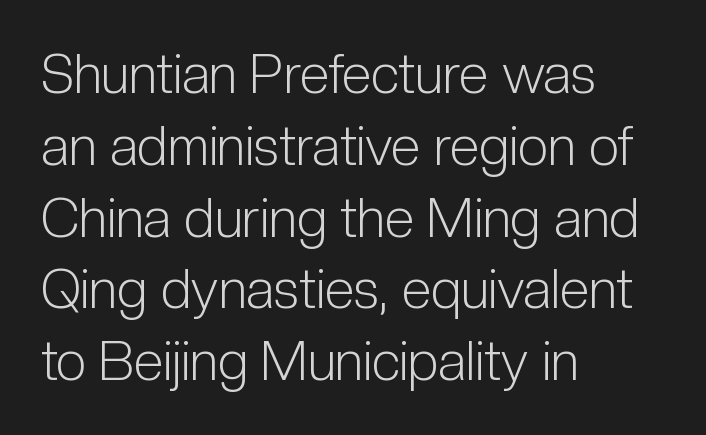
The image shows 54 px light, condensed sans-serif type, upright; set left-aligned, normal line spacing (1.33x), normal letter spacing, not underlined; low stroke contrast and a medium x-height.
